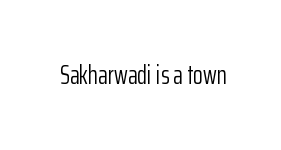
A roman cut, with each character standing at attention. Decoration check: the copy has no underline. The gaps between neighbouring characters are ordinary and unremarkable. Bold? No — there's no thickening of the strokes.
